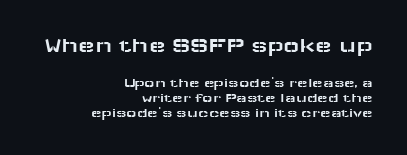
The image shows 22 px text type, upright; set right-aligned, tight line spacing (1.07x), normal letter spacing, not underlined; the first (top) block is 1.57x larger.
